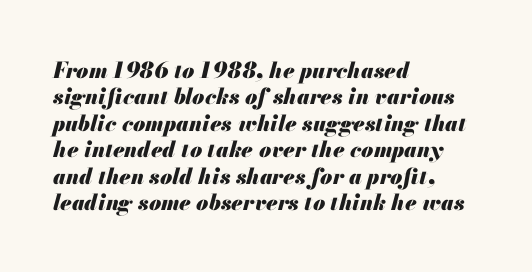
Underline: absent. The face used here is rendered with its standard letterfit. The specimen reads as italic at a glance. Compared with an ordinary text face, these strokes are far heavier — a full bold.
